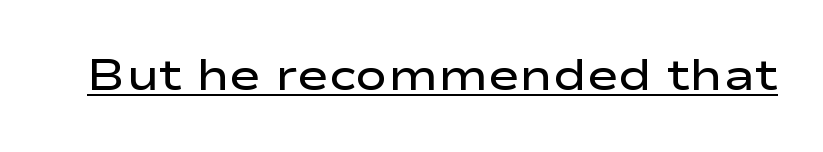
The letters sit at their default tracking, neither squeezed nor spread. Think of a printed novel: that variable character pitch is what you see here. Check the space under the baseline: a stroke is drawn there. You can tell from the bare stems that sans-serif type was used.
